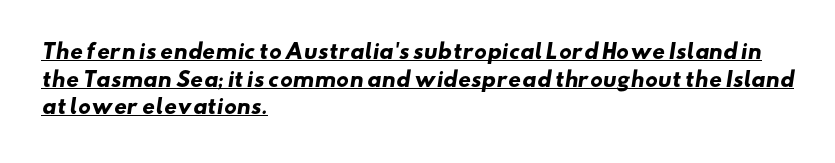
Here the glyphs are tracked normally, forming tight word shapes. Interline gaps are of average width in this sample. These characters rest on top of a visible drawn line. This sample is left-justified, so line endings fall wherever the words run out.
